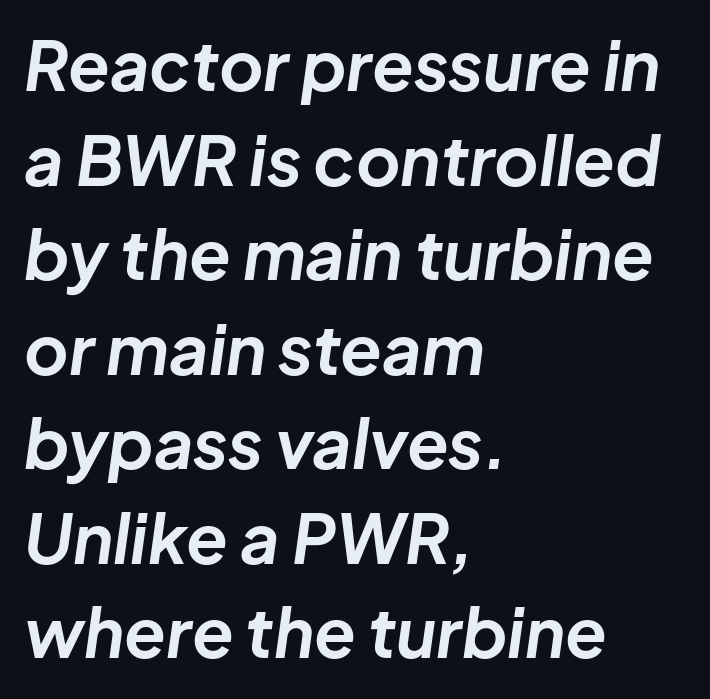
Just letters on the line, the space beneath them empty. The paragraph has a hard left edge and a soft right edge. Yep, that's italic — everything's leaning. The letters are bold, with thick, heavy strokes.
